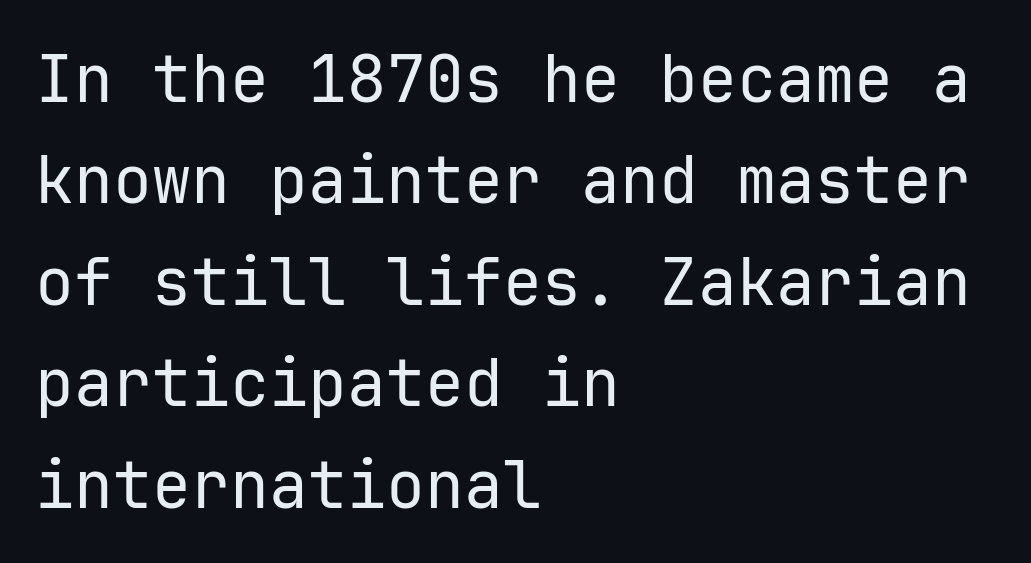
The image shows 65 px regular-weight sans-serif type, upright, monospaced; set left-aligned, normal line spacing (1.56x), normal letter spacing, not underlined; low stroke contrast and a medium x-height.
